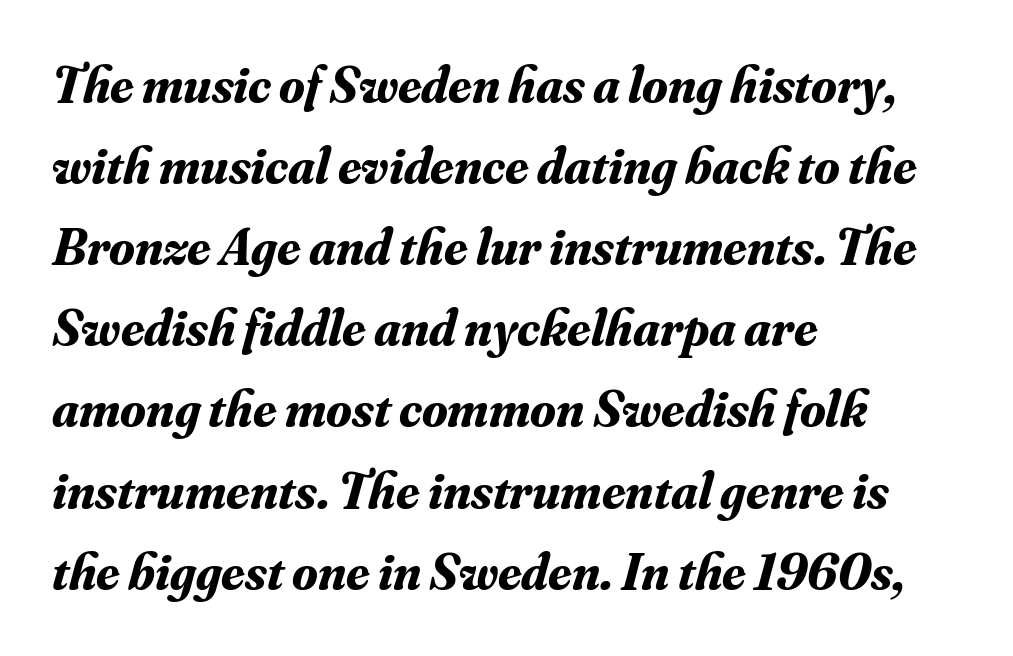
The image shows 52 px bold serif type, italic (leaning right); set left-aligned, normal line spacing (1.56x), normal letter spacing, not underlined; medium stroke contrast and a small x-height.
